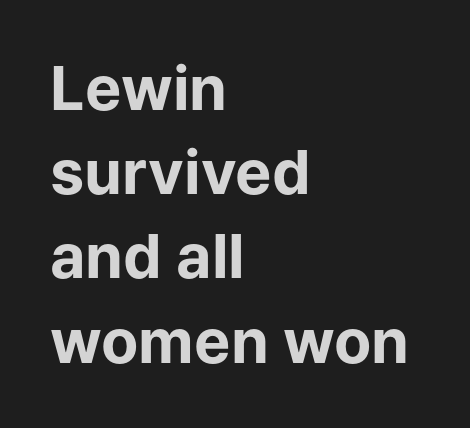
The image shows 61 px bold sans-serif type, upright; set left-aligned, normal line spacing (1.38x), normal letter spacing, not underlined; low stroke contrast and a medium x-height.
